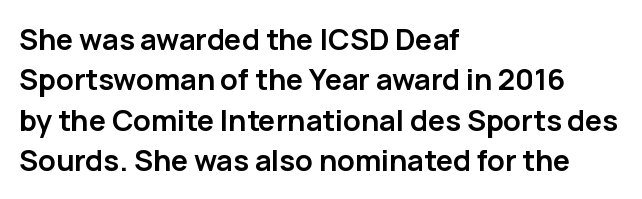
Q: Is the text bold? A: Yes.
Q: Is the text italic (slanted)? A: No, it is upright.
Q: Is the typeface a serif or a sans-serif typeface? A: Sans-serif.
Q: Is the text underlined? A: No.
Q: How is the paragraph aligned? A: Left-aligned.
Q: Is the spacing between letters normal or unusually wide? A: Normal.
Q: Is the spacing between lines tight, normal or loose? A: Normal.
Q: Width (condensed, normal, or wide)? A: Normal.
Q: Stroke contrast? A: Low.
Q: x-height? A: Medium.
Q: Monospaced? A: No.
